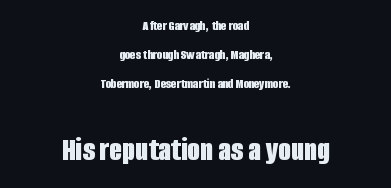
{"serif": "no", "italic": "no", "bold": "yes", "weight": "bold", "width": "condensed", "stroke_contrast": "low", "x_height": "large", "monospaced": "no", "underline": "no", "align": "center", "line_spacing": "loose", "line_spacing_ratio": 2.07, "letter_spacing": "normal", "letter_spacing_em": 0.0, "larger_block": "second", "size_ratio": 2.36, "glyph_px": 33}
